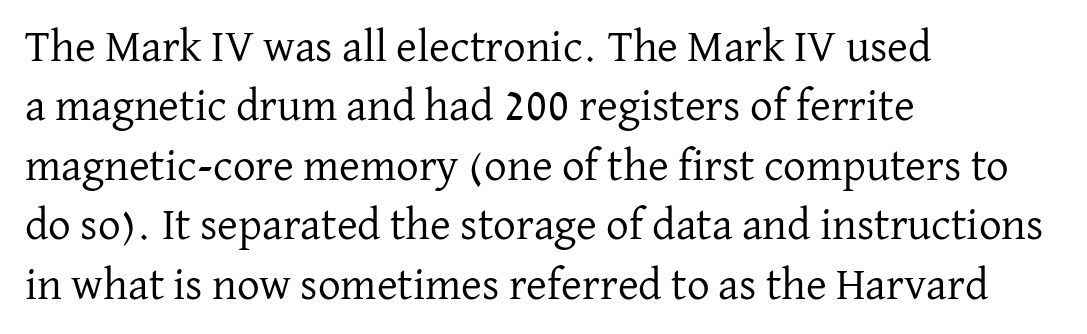
The image shows 45 px regular-weight serif type, upright; set left-aligned, normal line spacing (1.32x), normal letter spacing, not underlined; low stroke contrast and a medium x-height.
